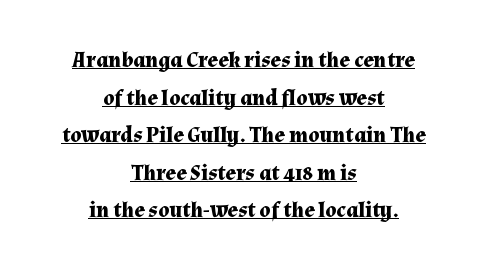
The letters stand upright; this is a roman face. The typesetter chose a symmetrical, centered arrangement here. Notice how a bar underscores the lettering throughout. A dark, heavy texture on the line: the type is bold.
